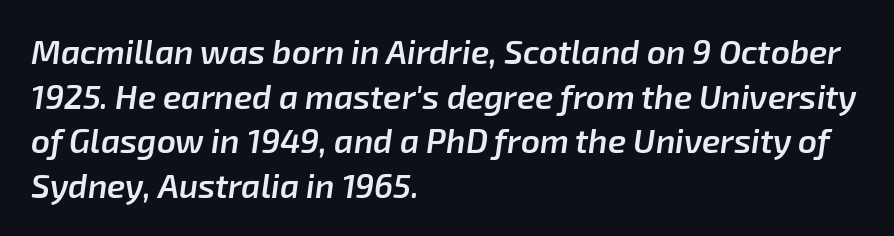
The image shows 33 px semibold type, italic (leaning right); set left-aligned, normal line spacing (1.35x), normal letter spacing, not underlined; low stroke contrast and a medium x-height.
